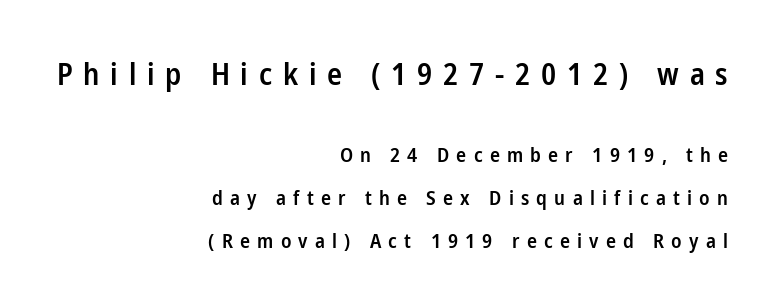
Q: Is the text bold? A: Semi-bold.
Q: Is the text italic (slanted)? A: No, it is upright.
Q: Is the typeface a serif or a sans-serif typeface? A: Sans-serif.
Q: Is the text underlined? A: No.
Q: How is the paragraph aligned? A: Right-aligned.
Q: Is the spacing between letters normal or unusually wide? A: Unusually wide.
Q: Is the spacing between lines tight, normal or loose? A: Loose.
Q: Which block of text is set in a larger size, the first (top) or the second (bottom)? A: The first (top) one.
Q: Width (condensed, normal, or wide)? A: Condensed.
Q: Stroke contrast? A: Low.
Q: x-height? A: Medium.
Q: Monospaced? A: No.
